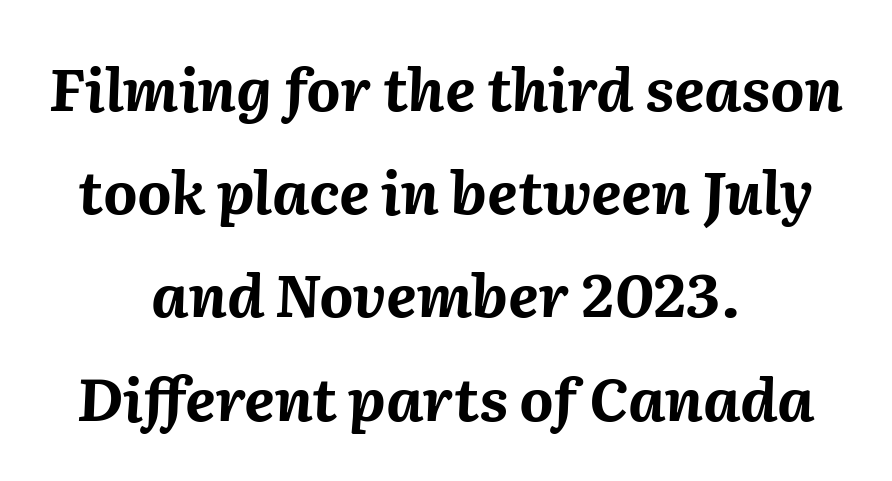
{"italic": "yes", "lean": "right", "slant_degrees": 2, "bold": "yes", "weight": "bold", "width": "normal", "stroke_contrast": "medium", "x_height": "medium", "monospaced": "no", "underline": "no", "align": "center", "line_spacing_ratio": 1.75, "letter_spacing": "normal", "letter_spacing_em": 0.0, "glyph_px": 59}
